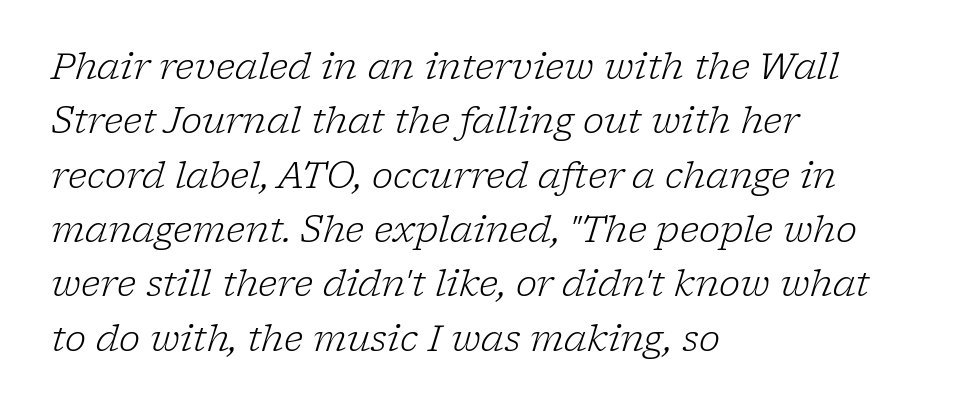
{"serif": "yes", "italic": "yes", "lean": "right", "slant_degrees": 17, "bold": "no", "weight": "light", "width": "normal", "stroke_contrast": "low", "x_height": "medium", "monospaced": "no", "underline": "no", "align": "left", "line_spacing": "normal", "line_spacing_ratio": 1.51, "letter_spacing": "normal", "letter_spacing_em": 0.0, "glyph_px": 36}
